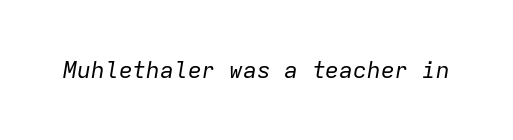
Short note: letters normally spaced. A typesetter would mark this as italic. The face looks like a standard text weight, possibly lighter. Lines of text with bare space underneath.
